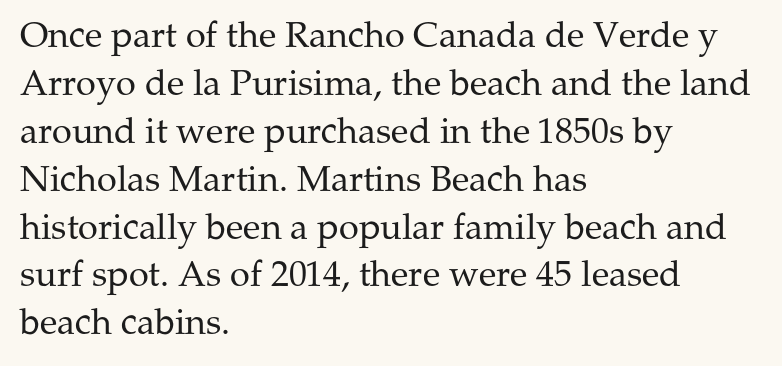
The image shows 36 px regular-weight serif type, upright; set left-aligned, normal line spacing (1.33x), normal letter spacing, not underlined; medium stroke contrast and a medium x-height.
